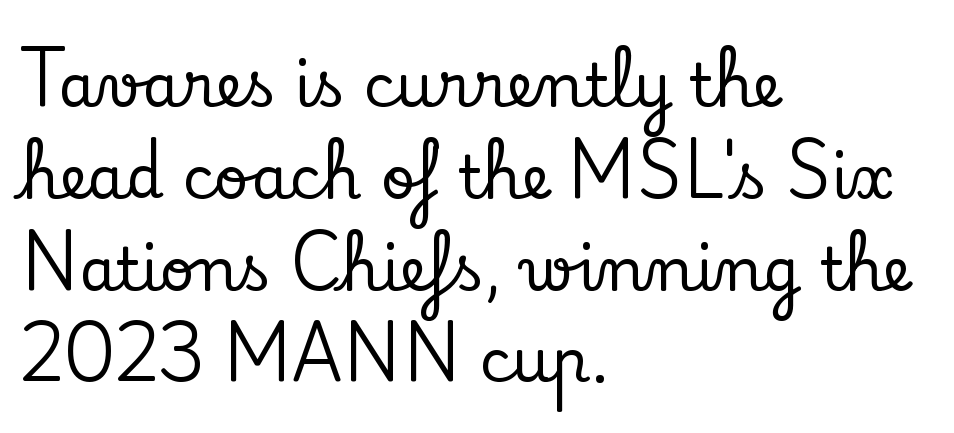
The image shows 60 px text type, upright; set left-aligned, normal line spacing (1.53x), normal letter spacing, not underlined; low stroke contrast and a small x-height.
